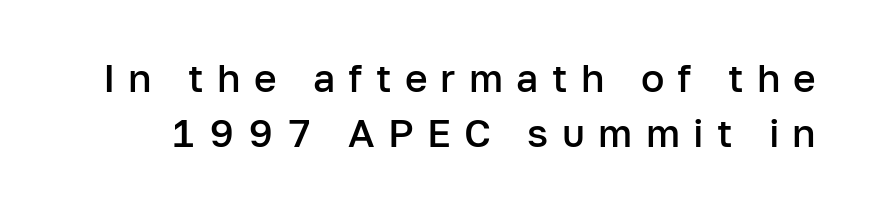
Q: Is the text bold? A: Semi-bold.
Q: Is the text italic (slanted)? A: No, it is upright.
Q: Is the typeface a serif or a sans-serif typeface? A: Sans-serif.
Q: Is the text underlined? A: No.
Q: Is the spacing between letters normal or unusually wide? A: Unusually wide.
Q: Is the spacing between lines tight, normal or loose? A: Normal.
Q: Width (condensed, normal, or wide)? A: Normal.
Q: Stroke contrast? A: Low.
Q: x-height? A: Medium.
Q: Monospaced? A: No.
